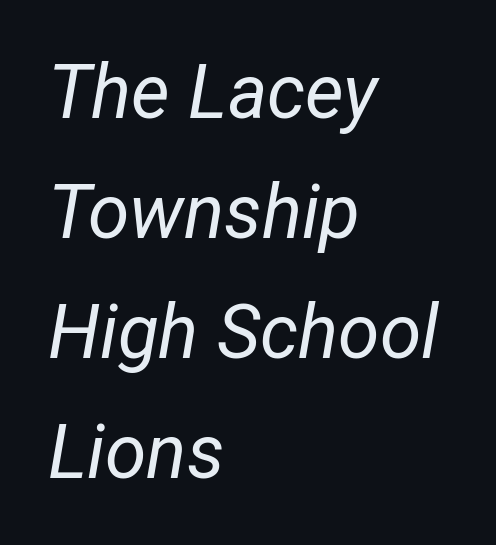
{"italic": "yes", "lean": "right", "slant_degrees": 12, "bold": "no", "weight": "regular", "width": "condensed", "stroke_contrast": "low", "x_height": "medium", "monospaced": "no", "underline": "no", "align": "left", "line_spacing": "normal", "line_spacing_ratio": 1.6, "letter_spacing": "normal", "letter_spacing_em": 0.0, "glyph_px": 75}
